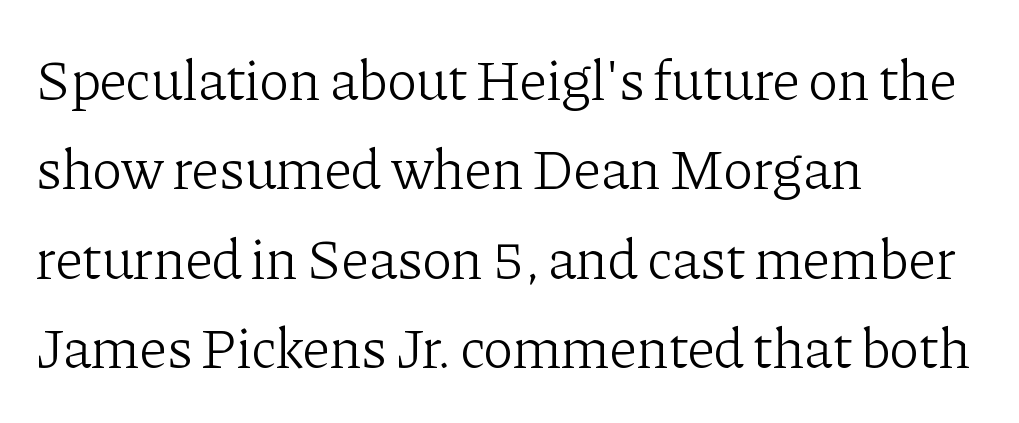
The image shows 57 px light serif type, upright; set left-aligned, normal line spacing (1.57x), normal letter spacing, not underlined; low stroke contrast and a medium x-height.
